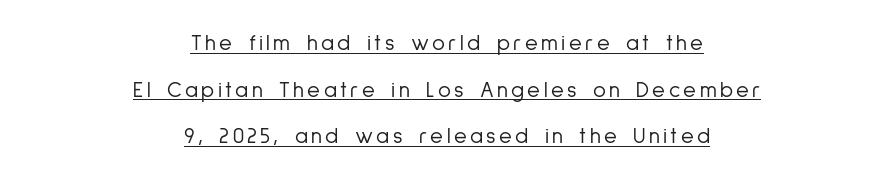
The image shows 22 px text type, upright; set centered, loose line spacing (2.12x), underlined.
